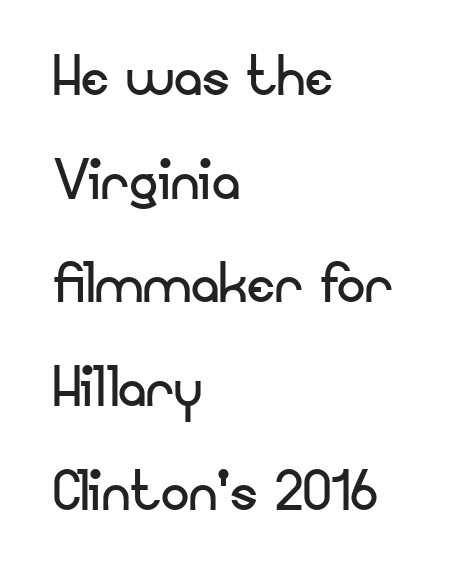
{"serif": "no", "italic": "no", "bold": "no", "weight": "regular", "width": "normal", "stroke_contrast": "low", "x_height": "small", "monospaced": "no", "underline": "no", "align": "left", "line_spacing": "normal", "line_spacing_ratio": 1.46, "letter_spacing": "normal", "letter_spacing_em": 0.0, "glyph_px": 71}
